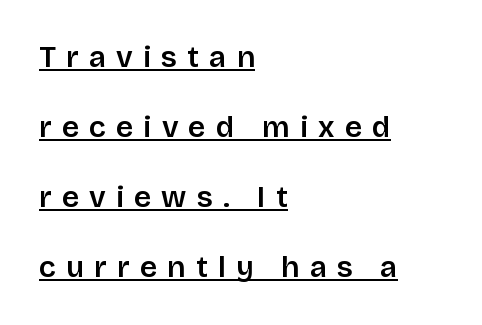
The image shows 30 px sans-serif type, upright; set left-aligned, loose line spacing (2.33x), unusually wide letter spacing (+0.34 em), underlined; low stroke contrast and a large x-height.
